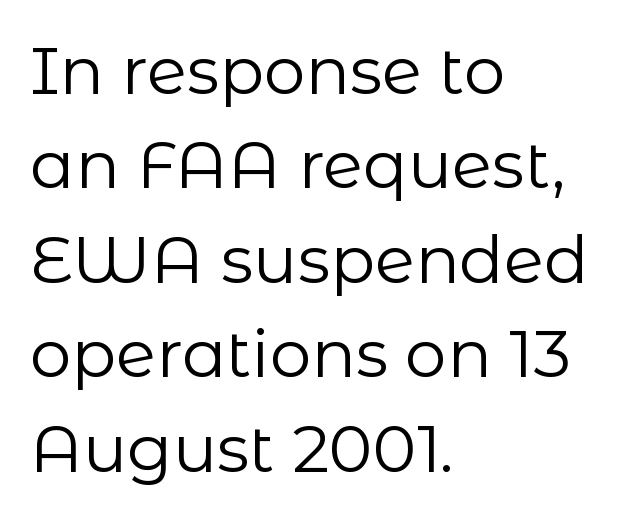
The glyphs are unaccompanied by any horizontal stroke below them. Summary of vertical rhythm: regular, with standard interline spacing. Note the varied advance widths — an 'i' is clearly narrower than an 'm'. You could call the tracking neutral — neither tight nor loose. The typesetter chose a ragged-right arrangement here. The typeface chosen for these lines omits serifs.
